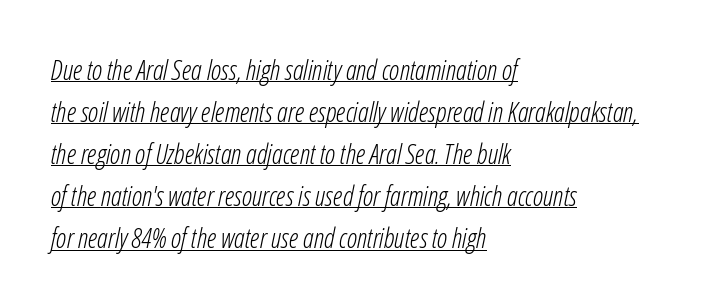
{"italic": "yes", "lean": "right", "slant_degrees": 12, "bold": "no", "underline": "yes", "align": "left", "line_spacing": "normal", "line_spacing_ratio": 1.56, "letter_spacing": "normal", "letter_spacing_em": 0.0, "glyph_px": 27}
